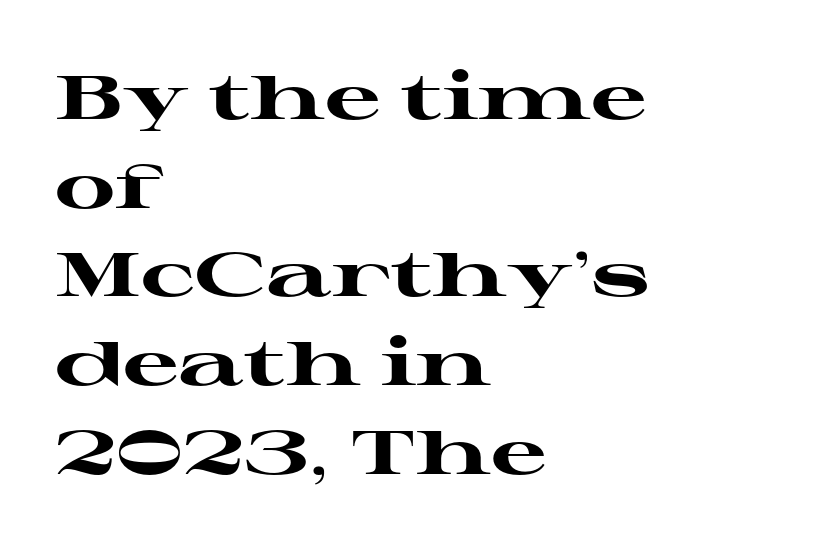
The image shows 62 px heavy, wide serif type, upright; set left-aligned, normal line spacing (1.43x), normal letter spacing, not underlined; high stroke contrast and a medium x-height.
